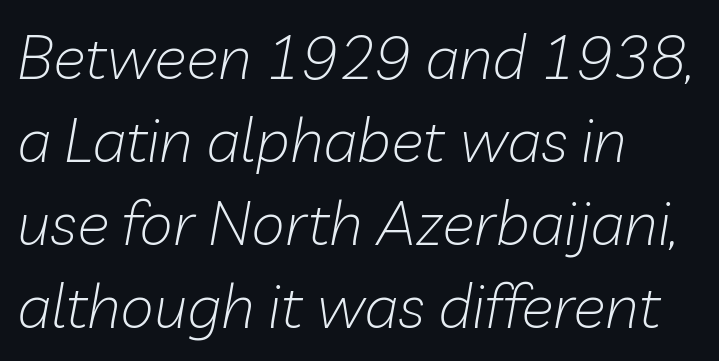
Q: Is the text bold? A: No.
Q: Is the text italic (slanted)? A: Yes, it leans right by about 10 degrees.
Q: Is the text underlined? A: No.
Q: How is the paragraph aligned? A: Left-aligned.
Q: Is the spacing between letters normal or unusually wide? A: Normal.
Q: Is the spacing between lines tight, normal or loose? A: Normal.
Q: Width (condensed, normal, or wide)? A: Normal.
Q: Stroke contrast? A: Low.
Q: x-height? A: Medium.
Q: Monospaced? A: No.
